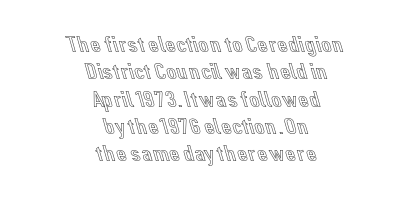
Q: Is the text italic (slanted)? A: Yes.
Q: Is the text underlined? A: No.
Q: How is the paragraph aligned? A: Centered.
Q: Is the spacing between letters normal or unusually wide? A: Normal.
